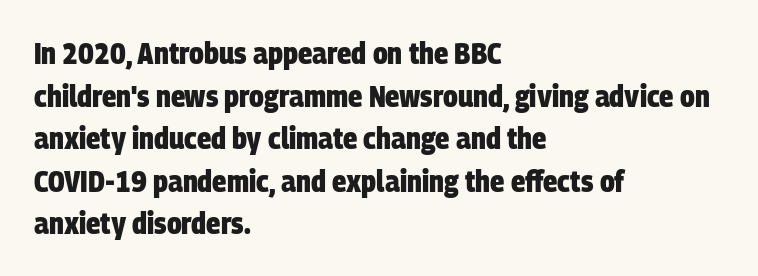
The image shows 30 px heavy, condensed sans-serif type; set left-aligned, normal line spacing (1.42x), normal letter spacing, not underlined; low stroke contrast and a large x-height.
